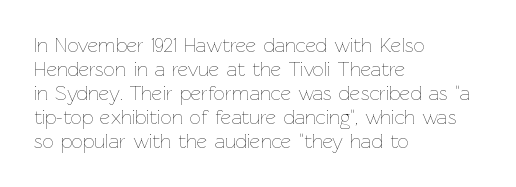
{"italic": "no", "bold": "no", "underline": "no", "align": "left", "line_spacing_ratio": 1.2, "letter_spacing": "normal", "letter_spacing_em": 0.0, "glyph_px": 20}
